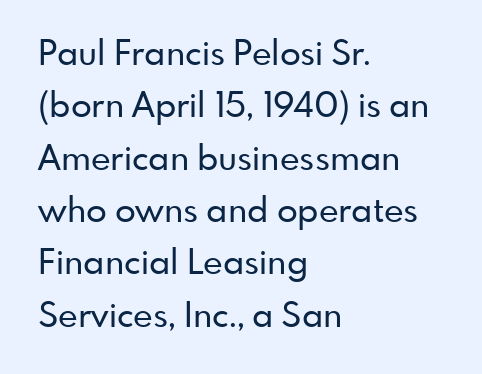
The image shows 34 px sans-serif type, upright; set left-aligned, normal line spacing (1.54x), normal letter spacing, not underlined; low stroke contrast and a small x-height.
